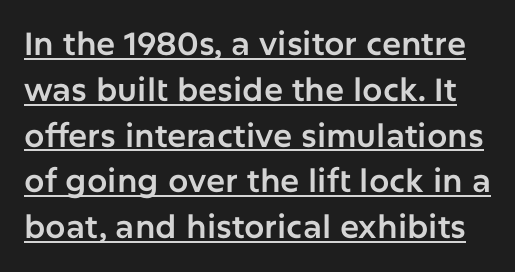
{"serif": "no", "italic": "no", "width": "normal", "stroke_contrast": "low", "x_height": "medium", "monospaced": "no", "underline": "yes", "line_spacing": "normal", "line_spacing_ratio": 1.43, "letter_spacing": "normal", "letter_spacing_em": 0.0, "glyph_px": 32}
